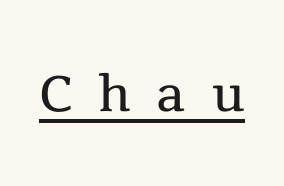
Q: Is the text bold? A: No.
Q: Is the text italic (slanted)? A: No, it is upright.
Q: Is the typeface a serif or a sans-serif typeface? A: Serif.
Q: Is the text underlined? A: Yes.
Q: Is the spacing between letters normal or unusually wide? A: Unusually wide.
Q: Width (condensed, normal, or wide)? A: Normal.
Q: x-height? A: Medium.
Q: Monospaced? A: No.
